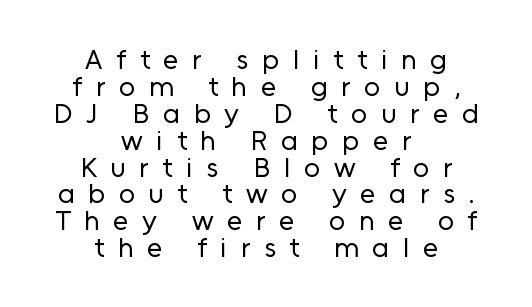
{"serif": "no", "italic": "no", "bold": "no", "weight": "regular", "width": "normal", "stroke_contrast": "low", "x_height": "medium", "monospaced": "no", "underline": "no", "align": "center", "line_spacing": "tight", "line_spacing_ratio": 0.96, "letter_spacing": "wide", "letter_spacing_em": 0.49, "glyph_px": 28}
